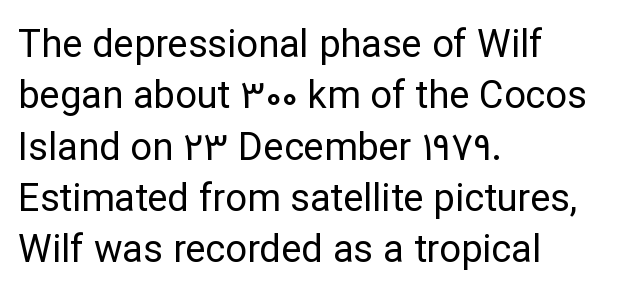
Q: Is the text bold? A: No.
Q: Is the text italic (slanted)? A: No, it is upright.
Q: Is the typeface a serif or a sans-serif typeface? A: Sans-serif.
Q: Is the text underlined? A: No.
Q: How is the paragraph aligned? A: Left-aligned.
Q: Is the spacing between letters normal or unusually wide? A: Normal.
Q: Is the spacing between lines tight, normal or loose? A: Normal.
Q: Width (condensed, normal, or wide)? A: Normal.
Q: Stroke contrast? A: Low.
Q: x-height? A: Medium.
Q: Monospaced? A: No.
